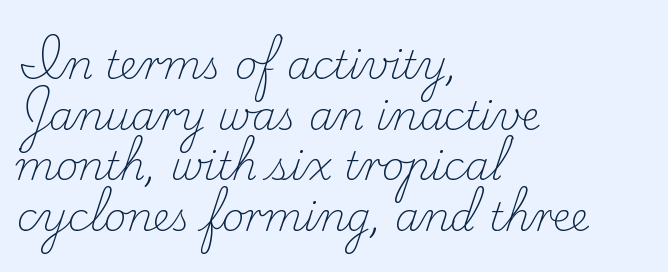
{"serif": "yes", "bold": "no", "weight": "light", "width": "normal", "stroke_contrast": "low", "x_height": "small", "monospaced": "no", "underline": "no", "align": "left", "line_spacing": "normal", "line_spacing_ratio": 1.3, "letter_spacing": "normal", "letter_spacing_em": 0.0, "glyph_px": 39}
